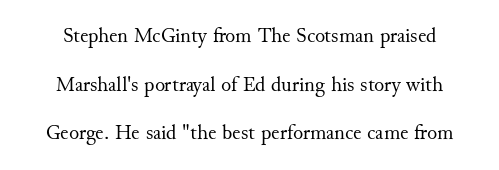
{"italic": "no", "bold": "no", "underline": "no", "line_spacing": "loose", "line_spacing_ratio": 2.31, "letter_spacing": "normal", "letter_spacing_em": 0.0, "glyph_px": 21}
